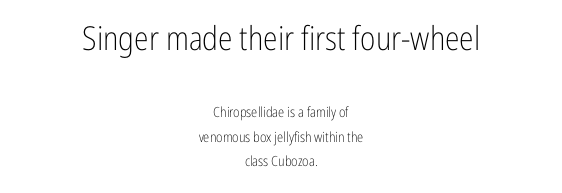
The gaps between neighbouring characters are ordinary and unremarkable. The upper block of text is set noticeably larger than the block beneath it. The letters stand upright; this is a roman face. Unmarked baselines from the first word to the last. Casual observation: everything's sitting right in the middle.
